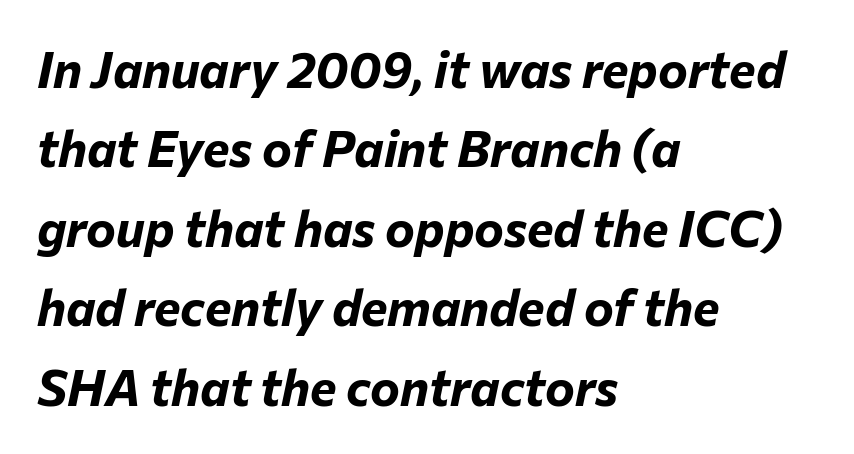
The typography opts for an oblique posture over an upright one. Compared with typical body copy, the letter spacing here is the same. The face used here is proportionally spaced, like ordinary book or web type. Honestly, the row spacing looks completely unremarkable. Glance below the letters and you will spot only blank space. The face used here has the dense, thick strokes of a bold.
